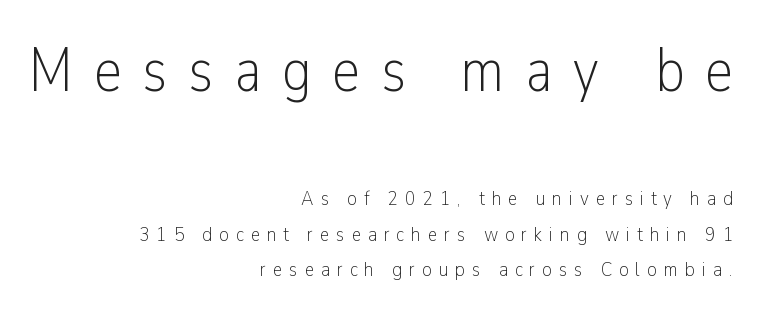
Quick note: not italic, upright. Each stroke keeps to a modest, everyday thickness or less. This sample keeps an unexceptional amount of space between lines. This sample uses a sans-serif face.
